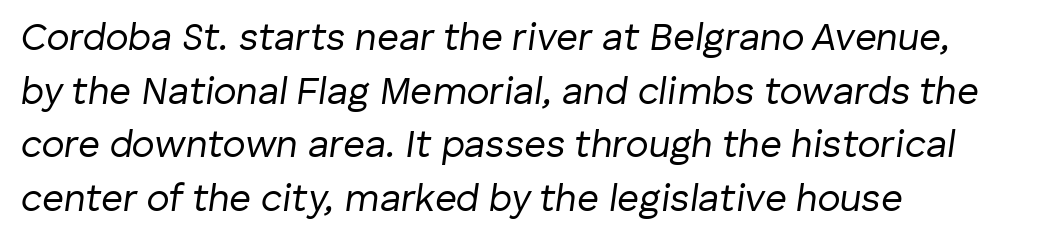
Q: Is the text bold? A: No.
Q: Is the text italic (slanted)? A: Yes, it leans right by about 8 degrees.
Q: Is the text underlined? A: No.
Q: How is the paragraph aligned? A: Left-aligned.
Q: Is the spacing between letters normal or unusually wide? A: Normal.
Q: Is the spacing between lines tight, normal or loose? A: Normal.
Q: Width (condensed, normal, or wide)? A: Normal.
Q: Stroke contrast? A: Low.
Q: x-height? A: Medium.
Q: Monospaced? A: No.
